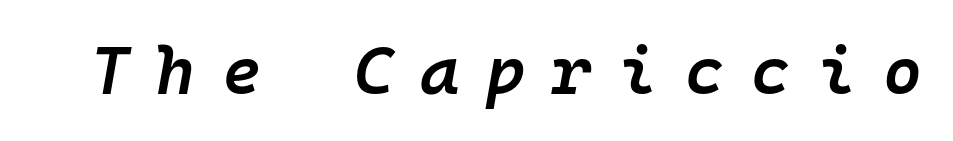
{"italic": "yes", "lean": "right", "slant_degrees": 10, "bold": "semi", "weight": "semibold", "width": "normal", "stroke_contrast": "low", "x_height": "medium", "monospaced": "yes", "underline": "no", "letter_spacing": "wide", "letter_spacing_em": 0.4, "glyph_px": 67}
